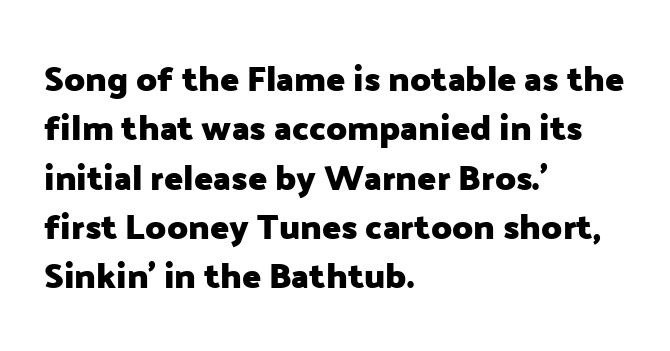
Line spacing here is normal. Nothing sits at the stroke ends, so this counts as sans-serif. The string is rendered with underlining switched off. Character widths vary here, with narrow letters taking less room than wide ones. A full-strength bold gives these letters their thick strokes.
